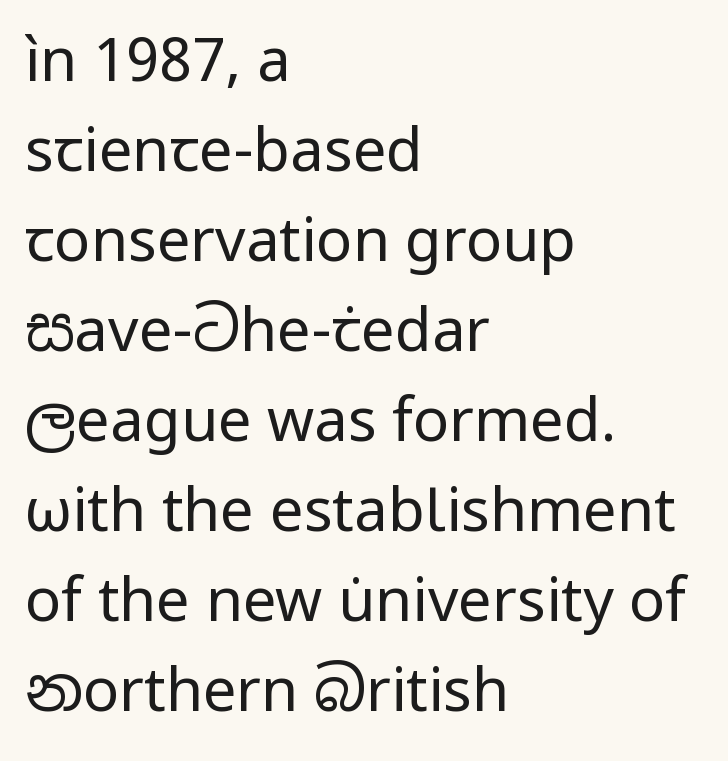
{"serif": "no", "italic": "no", "bold": "no", "weight": "regular", "width": "normal", "stroke_contrast": "low", "x_height": "medium", "monospaced": "no", "underline": "no", "align": "left", "line_spacing": "normal", "line_spacing_ratio": 1.5, "letter_spacing": "normal", "letter_spacing_em": 0.0, "glyph_px": 60}
